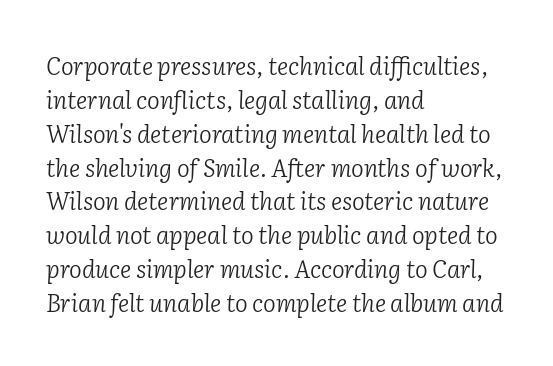
Q: Is the text bold? A: No.
Q: Is the text italic (slanted)? A: Yes, it leans right by about 2 degrees.
Q: Is the text underlined? A: No.
Q: How is the paragraph aligned? A: Left-aligned.
Q: Is the spacing between letters normal or unusually wide? A: Normal.
Q: Is the spacing between lines tight, normal or loose? A: Normal.
